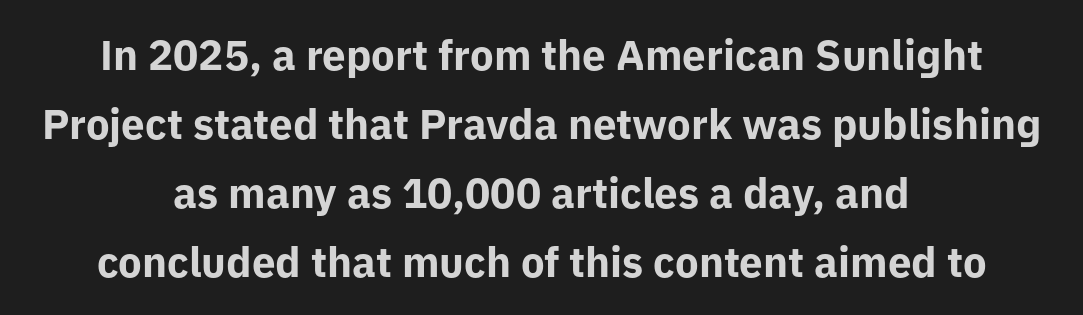
The image shows 42 px bold sans-serif type, upright; set centered, normal line spacing (1.64x), normal letter spacing, not underlined; low stroke contrast and a medium x-height.
